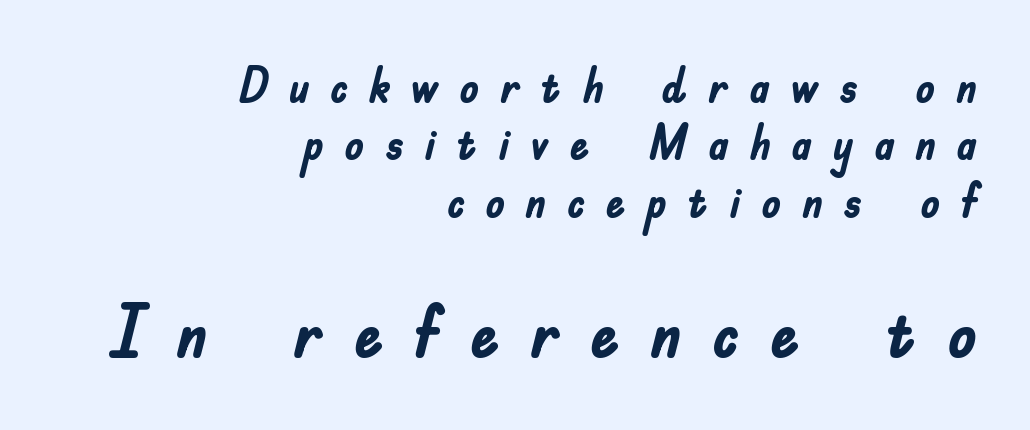
This sample uses a sans-serif face. Glance below the letters and you will spot only blank space. Letter spacing: wide. Its strokes are broad and dark, the hallmark of bold type.
